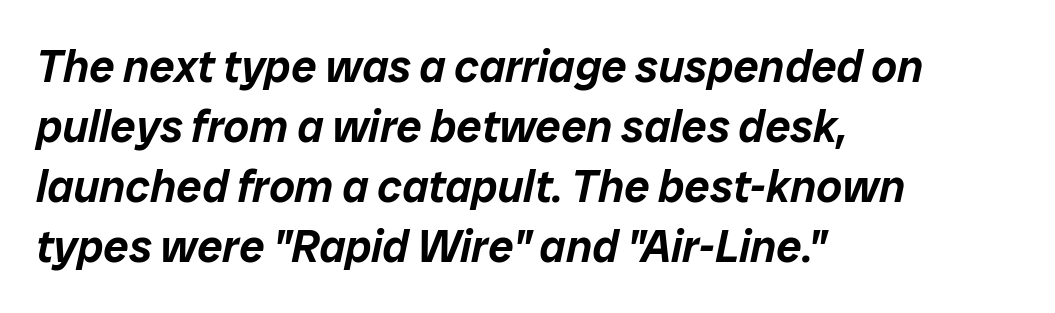
Do the characters align in a grid? No, the font is proportional. The passage shown has conventional tracking throughout. Italic? Definitely — the glyphs are oblique. Anything drawn beneath the words? Only blank space. The ragged edge is on the right, which tells us the setting is flush left.
